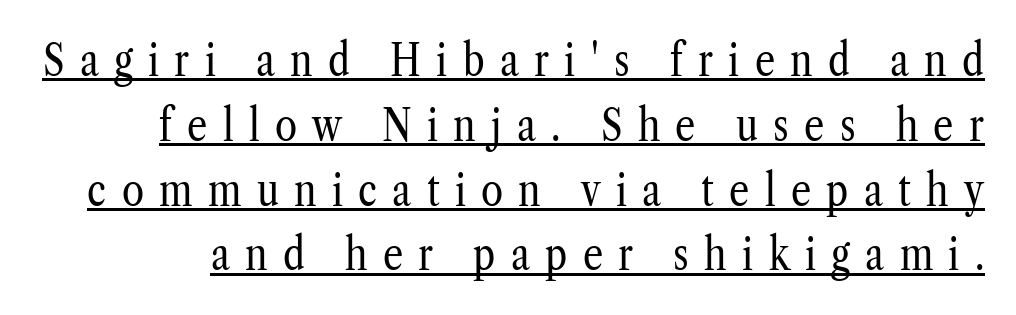
{"serif": "yes", "italic": "no", "bold": "no", "weight": "regular", "width": "condensed", "stroke_contrast": "low", "x_height": "medium", "monospaced": "no", "underline": "yes", "line_spacing": "normal", "line_spacing_ratio": 1.44, "letter_spacing": "wide", "letter_spacing_em": 0.34, "glyph_px": 45}
